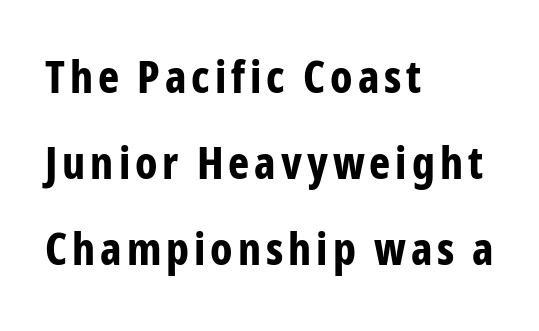
The image shows 45 px bold, condensed sans-serif type, upright; set left-aligned, loose line spacing (1.91x), not underlined; low stroke contrast and a medium x-height.
